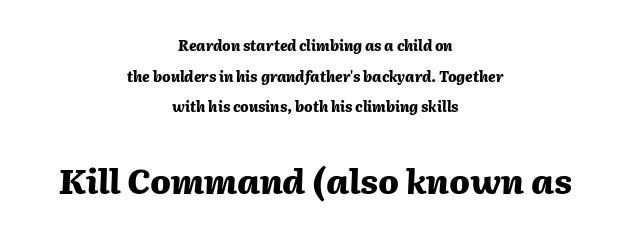
{"italic": "yes", "lean": "right", "slant_degrees": 2, "bold": "yes", "weight": "heavy", "width": "normal", "stroke_contrast": "medium", "x_height": "medium", "monospaced": "no", "underline": "no", "align": "center", "line_spacing": "loose", "line_spacing_ratio": 2.18, "letter_spacing": "normal", "letter_spacing_em": 0.0, "larger_block": "second", "size_ratio": 2.43, "glyph_px": 34}
